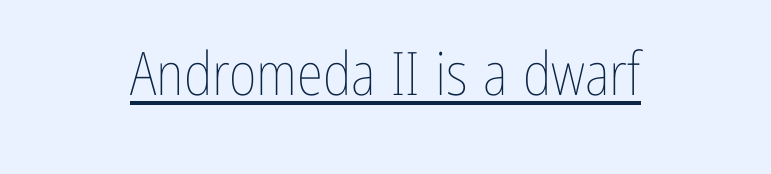
Q: Is the text bold? A: No.
Q: Is the text italic (slanted)? A: No, it is upright.
Q: Is the text underlined? A: Yes.
Q: Is the spacing between letters normal or unusually wide? A: Normal.
Q: Width (condensed, normal, or wide)? A: Condensed.
Q: Stroke contrast? A: Low.
Q: x-height? A: Medium.
Q: Monospaced? A: No.
